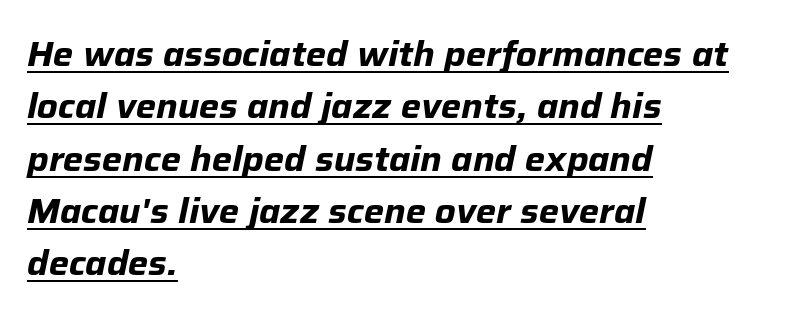
Q: Is the text bold? A: Yes.
Q: Is the text italic (slanted)? A: Yes, it leans right by about 12 degrees.
Q: Is the text underlined? A: Yes.
Q: How is the paragraph aligned? A: Left-aligned.
Q: Is the spacing between letters normal or unusually wide? A: Normal.
Q: Is the spacing between lines tight, normal or loose? A: Normal.
Q: Width (condensed, normal, or wide)? A: Normal.
Q: Stroke contrast? A: Low.
Q: x-height? A: Medium.
Q: Monospaced? A: No.
